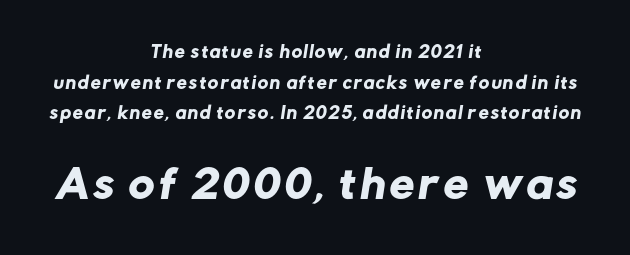
Examine the stroke ends and you'll find no serifs. What's the leading like? Stretched, with rows far apart. Plain, unruled lines of type. Note: smaller setting up top, larger setting below. This sample has the flowing, uneven cadence of proportional lettering. The passage is arranged like a title page — every line centered.
